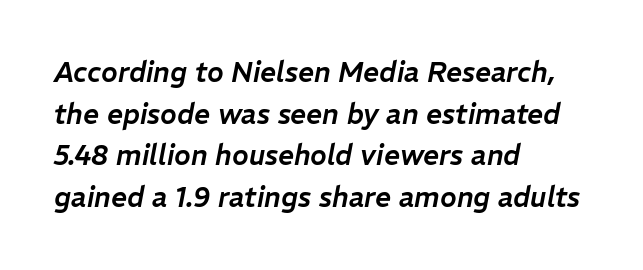
Just letters on the line, the space beneath them empty. Summary of vertical rhythm: regular, with standard interline spacing. You could not count columns in this text — the font is proportionally spaced. One-word summary of the alignment: left. Italic: yes, the glyphs are oblique.
